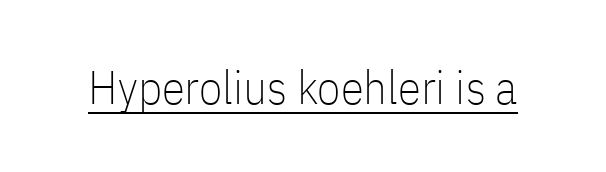
{"serif": "no", "italic": "no", "bold": "no", "weight": "thin", "width": "condensed", "stroke_contrast": "low", "x_height": "medium", "monospaced": "no", "underline": "yes", "letter_spacing": "normal", "letter_spacing_em": 0.0, "glyph_px": 47}
